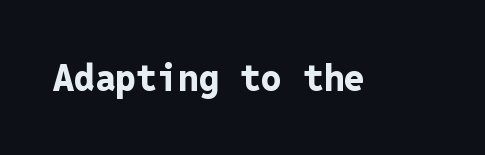
Underline: absent. What stands out about the letter spacing? Nothing — it is the standard amount. Classification — sans serif. Pretty heavy lettering here — definitely bold.
